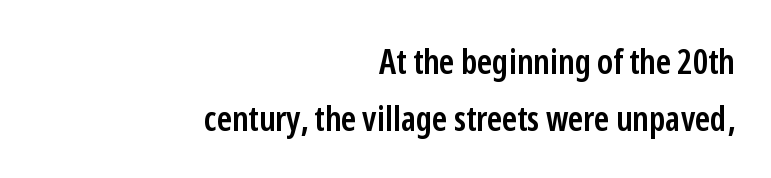
The image shows 35 px semibold, condensed sans-serif type, upright; set right-aligned, normal line spacing (1.62x), normal letter spacing, not underlined; low stroke contrast and a medium x-height.
